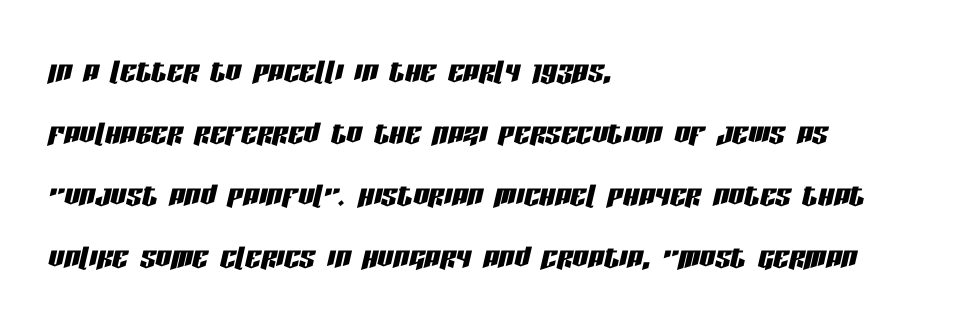
Q: Is the text italic (slanted)? A: Yes, it leans right by about 13 degrees.
Q: Is the text underlined? A: No.
Q: How is the paragraph aligned? A: Left-aligned.
Q: Is the spacing between letters normal or unusually wide? A: Normal.
Q: Is the spacing between lines tight, normal or loose? A: Normal.
Q: Width (condensed, normal, or wide)? A: Condensed.
Q: Stroke contrast? A: Low.
Q: x-height? A: Large.
Q: Monospaced? A: No.
